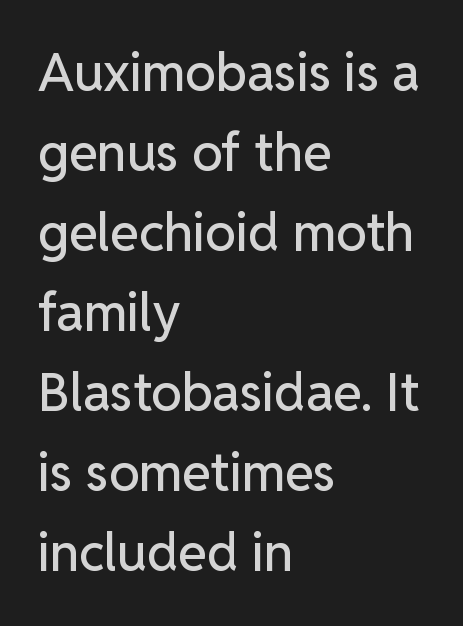
{"serif": "no", "italic": "no", "width": "normal", "stroke_contrast": "low", "x_height": "medium", "monospaced": "no", "underline": "no", "align": "left", "line_spacing": "normal", "line_spacing_ratio": 1.54, "letter_spacing": "normal", "letter_spacing_em": 0.0, "glyph_px": 52}
